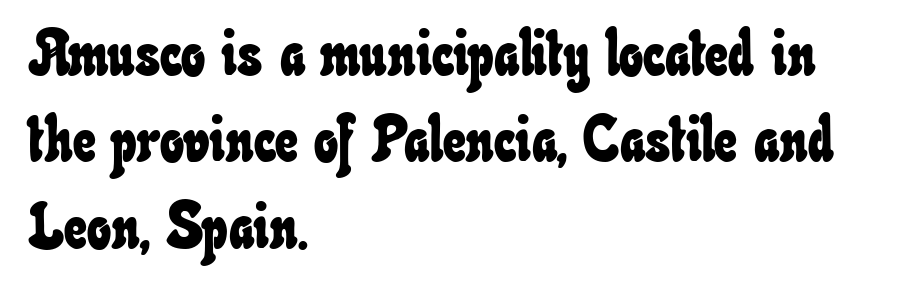
The image shows 64 px condensed type; set left-aligned, normal line spacing (1.35x), normal letter spacing, not underlined; low stroke contrast and a small x-height.
